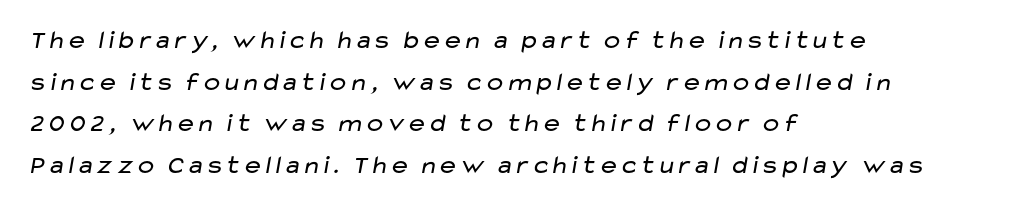
The image shows 26 px text type; set left-aligned, normal line spacing (1.6x), normal letter spacing, not underlined.
